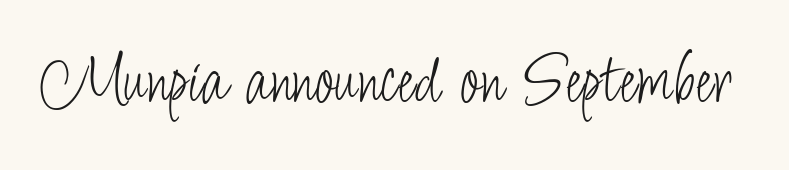
{"serif": "no", "bold": "no", "weight": "light", "width": "condensed", "stroke_contrast": "low", "x_height": "small", "monospaced": "no", "underline": "no", "letter_spacing": "normal", "letter_spacing_em": 0.0, "glyph_px": 75}
